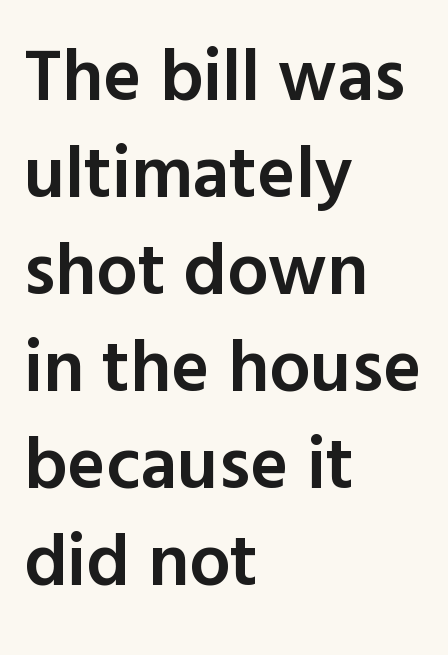
Q: Is the text bold? A: Semi-bold.
Q: Is the text italic (slanted)? A: No, it is upright.
Q: Is the typeface a serif or a sans-serif typeface? A: Sans-serif.
Q: Is the text underlined? A: No.
Q: How is the paragraph aligned? A: Left-aligned.
Q: Is the spacing between letters normal or unusually wide? A: Normal.
Q: Is the spacing between lines tight, normal or loose? A: Normal.
Q: Width (condensed, normal, or wide)? A: Normal.
Q: x-height? A: Medium.
Q: Monospaced? A: No.
